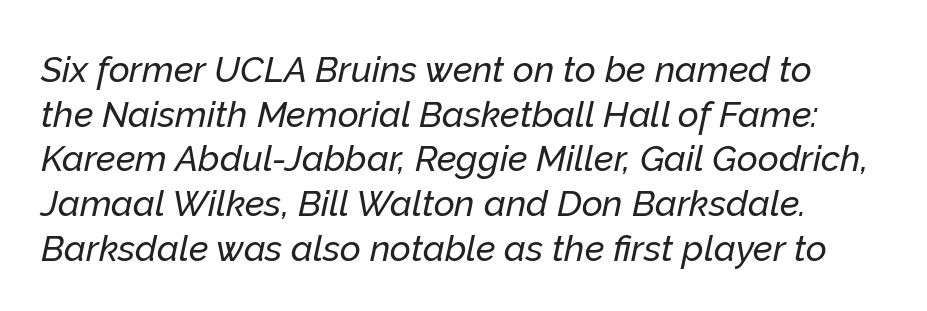
Spacing verdict: proportional, widths tailored to each character. Here the glyphs are tracked normally, forming tight word shapes. Decoration check: the copy has no underline. This is oblique type, the kind used for emphasis or titles.
